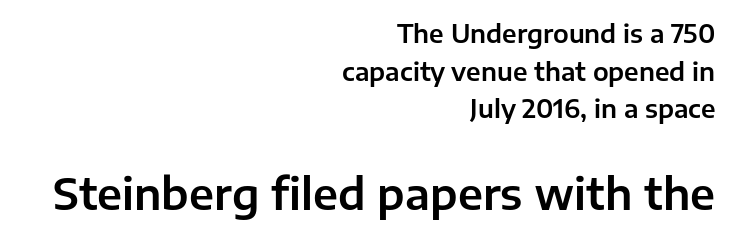
Style check: upright. Reading down the column, the eye jumps a familiar distance to each next line. Check under the words: just untouched page. In terms of letterform style, serifs are entirely absent. Notice how the passage keeps a crisp vertical edge on the right only.
